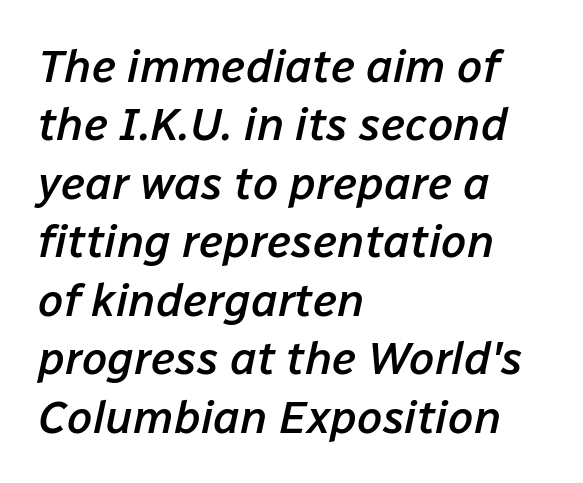
The characters look somewhat weighty, a semibold short of true bold. Nobody drew a line under any word here. Regular leading. The rendering uses natural spacing where letterforms have individual widths. Left-aligned paragraph, ragged on the right. You can tell it's italic because the verticals aren't actually vertical.
